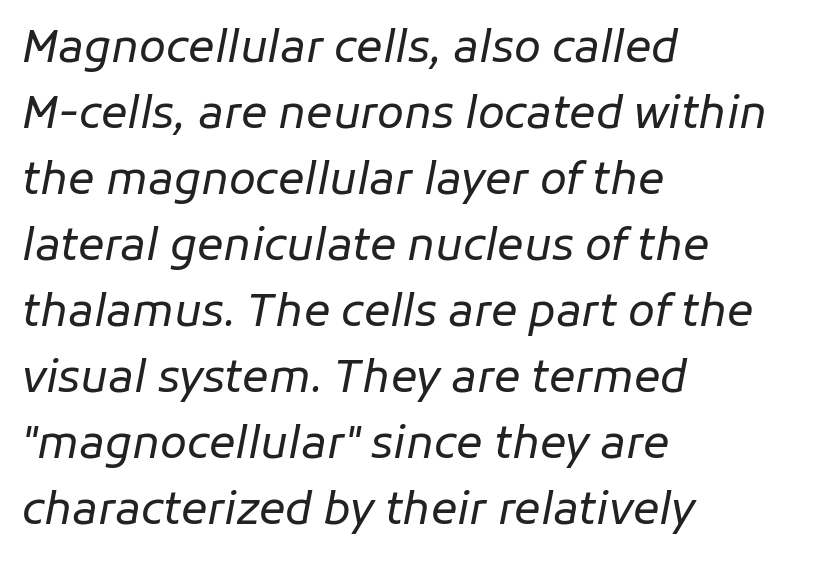
The image shows 44 px regular-weight type, italic (leaning right); set left-aligned, normal line spacing (1.5x), normal letter spacing, not underlined; low stroke contrast and a medium x-height.
